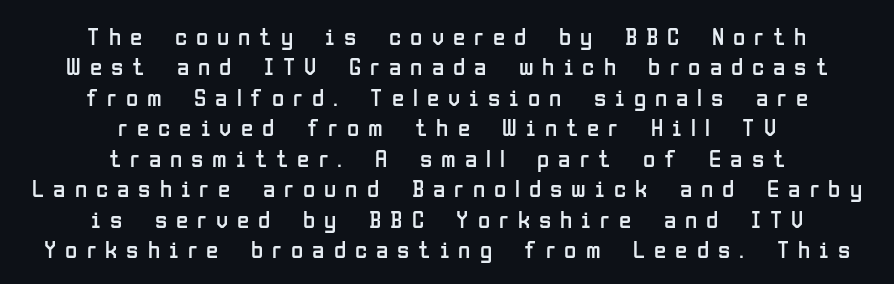
Q: Is the text bold? A: No.
Q: Is the text italic (slanted)? A: No, it is upright.
Q: Is the text underlined? A: No.
Q: How is the paragraph aligned? A: Centered.
Q: Is the spacing between letters normal or unusually wide? A: Unusually wide.
